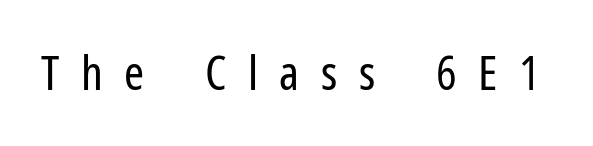
Q: Is the text bold? A: No.
Q: Is the text italic (slanted)? A: No, it is upright.
Q: Is the typeface a serif or a sans-serif typeface? A: Sans-serif.
Q: Is the text underlined? A: No.
Q: Is the spacing between letters normal or unusually wide? A: Unusually wide.
Q: Width (condensed, normal, or wide)? A: Condensed.
Q: Stroke contrast? A: Low.
Q: x-height? A: Medium.
Q: Monospaced? A: No.
